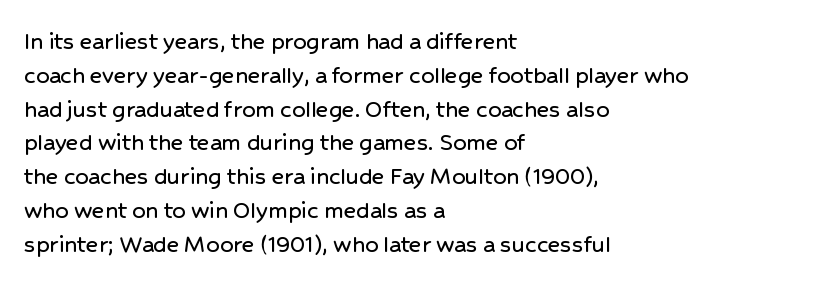
The ragged edge is on the right, which tells us the setting is flush left. How would I describe the line gaps? Plain and ordinary. This is the regular roman posture of the typeface. Only glyphs here, with clear space below each row.
